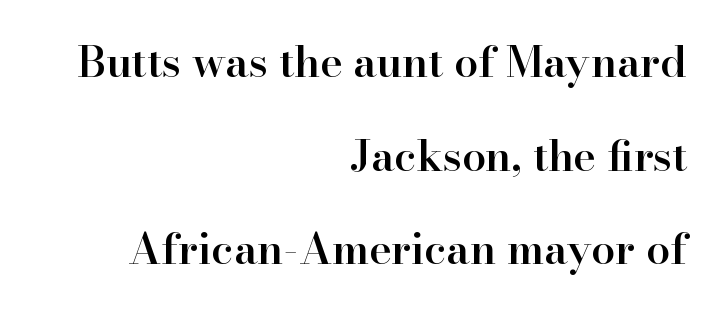
Q: Is the text bold? A: Semi-bold.
Q: Is the text italic (slanted)? A: No, it is upright.
Q: Is the typeface a serif or a sans-serif typeface? A: Serif.
Q: Is the text underlined? A: No.
Q: How is the paragraph aligned? A: Right-aligned.
Q: Is the spacing between letters normal or unusually wide? A: Normal.
Q: Is the spacing between lines tight, normal or loose? A: Loose.
Q: Width (condensed, normal, or wide)? A: Normal.
Q: Stroke contrast? A: High.
Q: x-height? A: Small.
Q: Monospaced? A: No.
